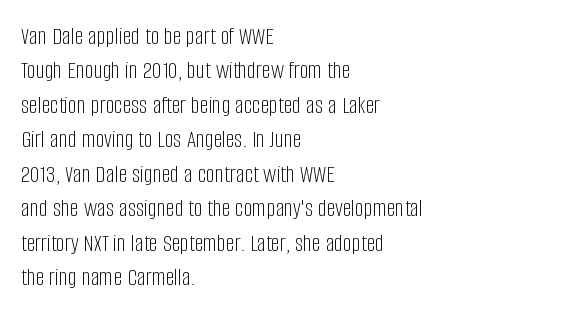
The image shows 25 px text type, upright; set left-aligned, normal line spacing (1.38x), normal letter spacing, not underlined.
